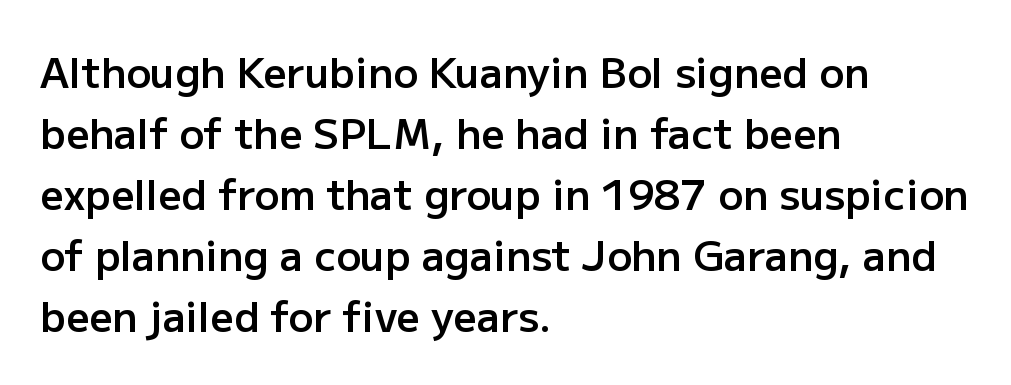
Q: Is the text bold? A: Semi-bold.
Q: Is the text italic (slanted)? A: No, it is upright.
Q: Is the typeface a serif or a sans-serif typeface? A: Sans-serif.
Q: Is the text underlined? A: No.
Q: How is the paragraph aligned? A: Left-aligned.
Q: Is the spacing between letters normal or unusually wide? A: Normal.
Q: Is the spacing between lines tight, normal or loose? A: Normal.
Q: Width (condensed, normal, or wide)? A: Normal.
Q: Stroke contrast? A: Low.
Q: x-height? A: Medium.
Q: Monospaced? A: No.
